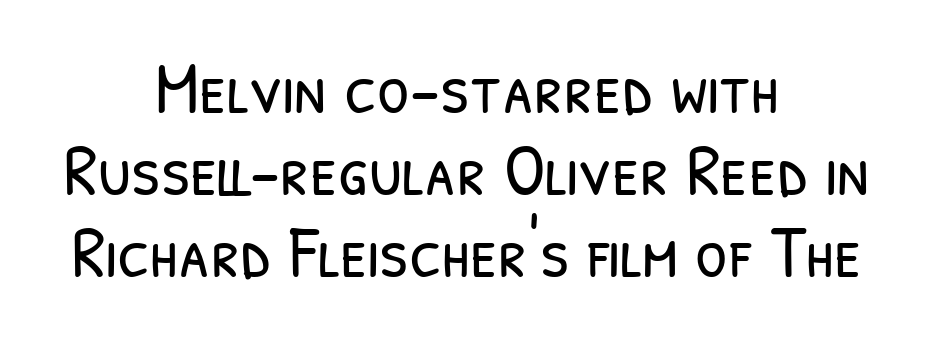
The image shows 74 px light, condensed sans-serif type; set centered, tight line spacing (1.11x), normal letter spacing, not underlined; low stroke contrast and a medium x-height.
